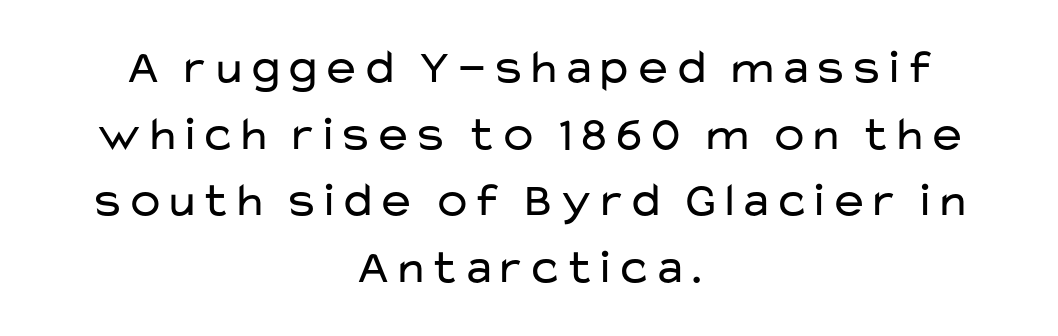
The image shows 48 px regular-weight, wide sans-serif type, upright; set centered, normal line spacing (1.39x), normal letter spacing, not underlined; low stroke contrast and a medium x-height.
